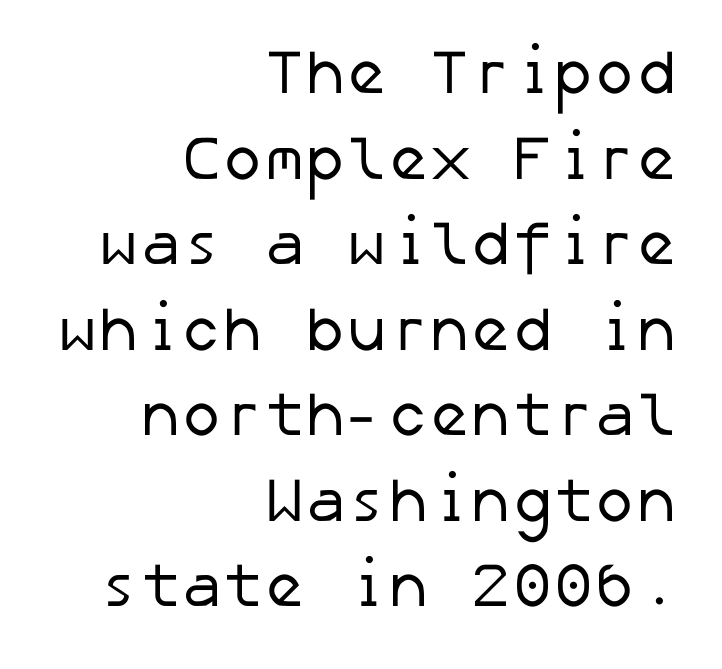
The image shows 62 px regular-weight sans-serif type; set right-aligned, normal line spacing (1.38x), normal letter spacing, not underlined; low stroke contrast and a medium x-height.
